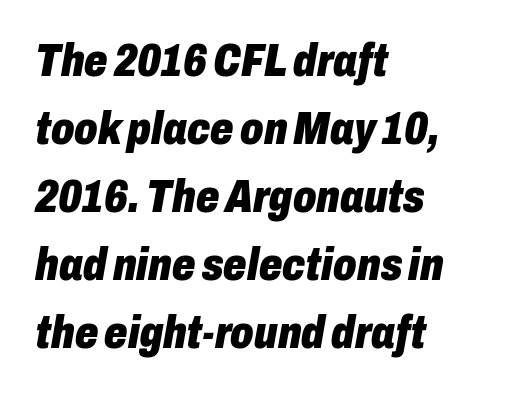
Posture: slanted. Nobody drew a line under any word here. A typesetter would call this leading conventional body-copy spacing. These lines are rendered in a variable-pitch font.
